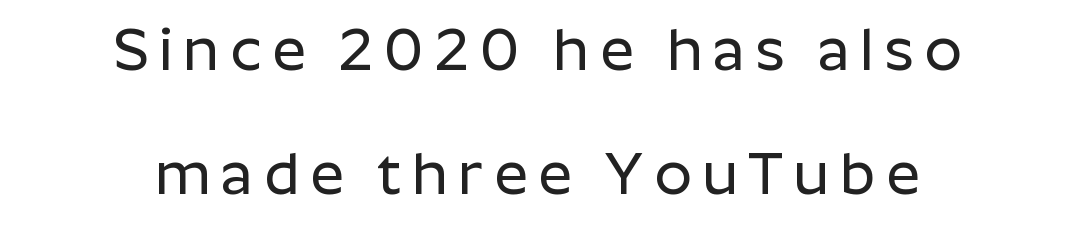
Q: Is the text italic (slanted)? A: No, it is upright.
Q: Is the typeface a serif or a sans-serif typeface? A: Sans-serif.
Q: Is the text underlined? A: No.
Q: How is the paragraph aligned? A: Centered.
Q: Is the spacing between lines tight, normal or loose? A: Loose.
Q: Width (condensed, normal, or wide)? A: Normal.
Q: Stroke contrast? A: Low.
Q: x-height? A: Medium.
Q: Monospaced? A: No.
